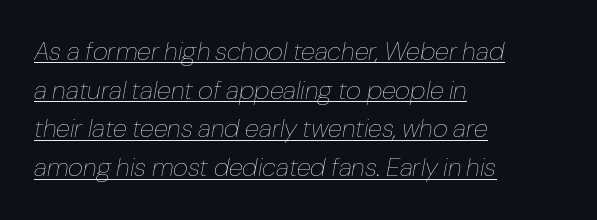
Italic? Definitely — the glyphs are oblique. Caption: face not bold, strokes unweighted. Where is the straight margin? On the left. A normal amount of white space separates one row of letters from the next.
